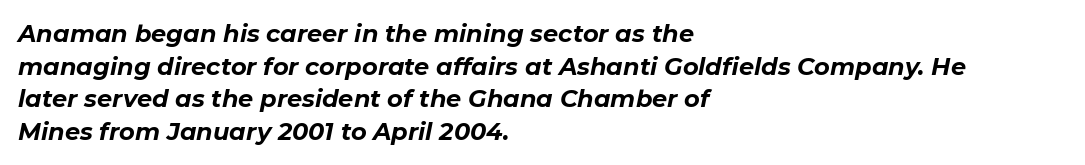
No extra tracking has been applied to these lines. Is the type slanted? Yes — the strokes lean at a clear angle. This is heavy type, rendered in bold. Notice how the passage keeps a crisp vertical edge on the left only. The gap between lines stays unmarked.
